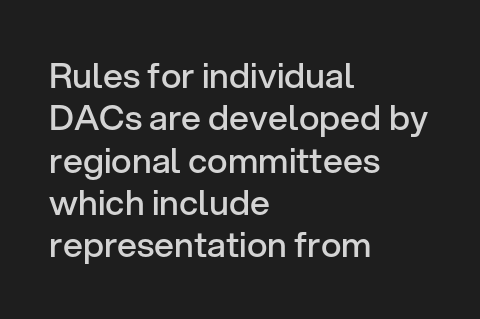
The image shows 35 px semibold sans-serif type, upright; set left-aligned, line spacing 1.21x, normal letter spacing, not underlined; low stroke contrast and a medium x-height.
